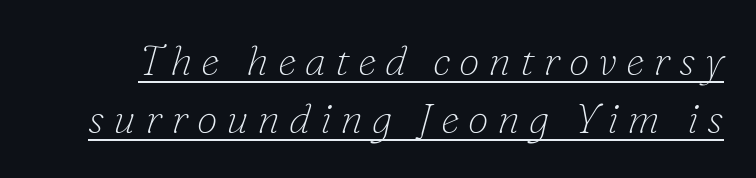
The image shows 42 px thin serif type, italic (leaning right); set normal line spacing (1.39x), unusually wide letter spacing (+0.21 em), underlined; low stroke contrast and a small x-height.
